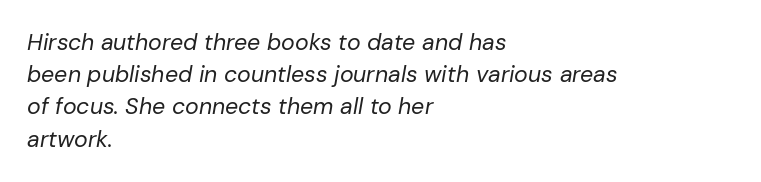
{"italic": "yes", "lean": "right", "slant_degrees": 10, "bold": "no", "underline": "no", "align": "left", "line_spacing": "normal", "line_spacing_ratio": 1.4, "letter_spacing": "normal", "letter_spacing_em": 0.0, "glyph_px": 23}
